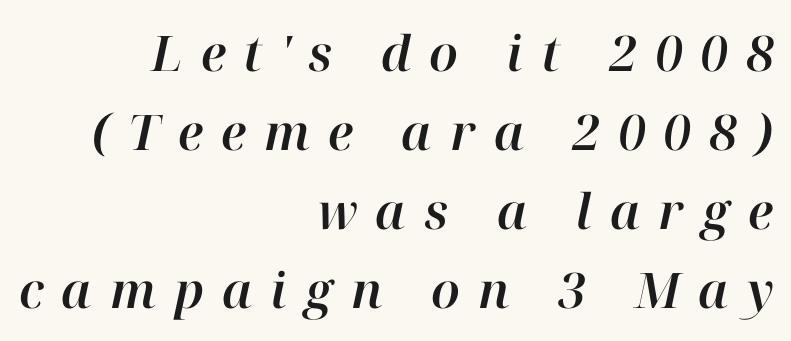
Q: Is the text italic (slanted)? A: Yes, it leans right by about 12 degrees.
Q: Is the text underlined? A: No.
Q: How is the paragraph aligned? A: Right-aligned.
Q: Is the spacing between letters normal or unusually wide? A: Unusually wide.
Q: Is the spacing between lines tight, normal or loose? A: Normal.
Q: Width (condensed, normal, or wide)? A: Normal.
Q: Stroke contrast? A: High.
Q: x-height? A: Medium.
Q: Monospaced? A: No.
